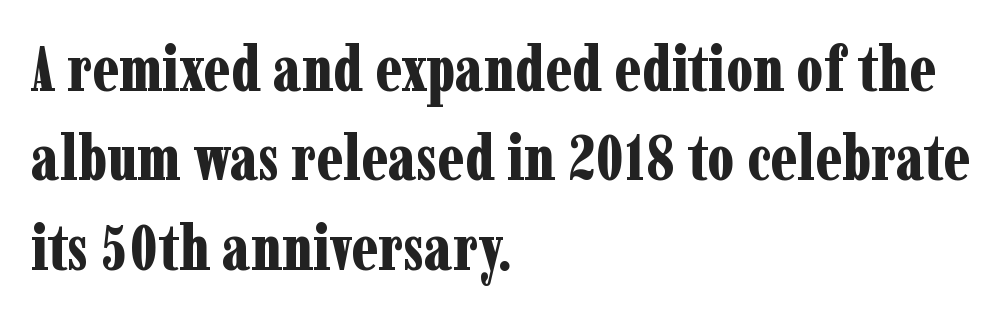
{"serif": "yes", "italic": "no", "bold": "yes", "weight": "bold", "width": "condensed", "stroke_contrast": "low", "x_height": "medium", "monospaced": "no", "underline": "no", "align": "left", "line_spacing": "normal", "line_spacing_ratio": 1.42, "letter_spacing": "normal", "letter_spacing_em": 0.0, "glyph_px": 63}
